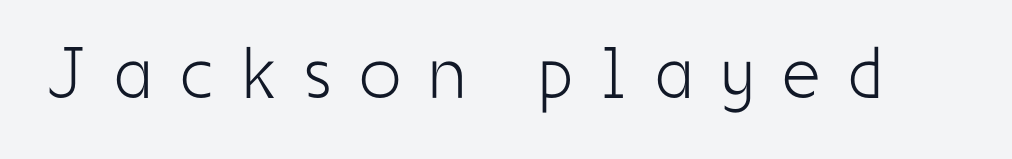
Designer's note — italics off, roman on. The string is rendered with underlining switched off. Serif or sans? Sans — the stroke terminals are bare. Stroke thickness stays within the range of a standard reading face or lighter. Does extra space separate the letters? Yes, quite a lot of it.
